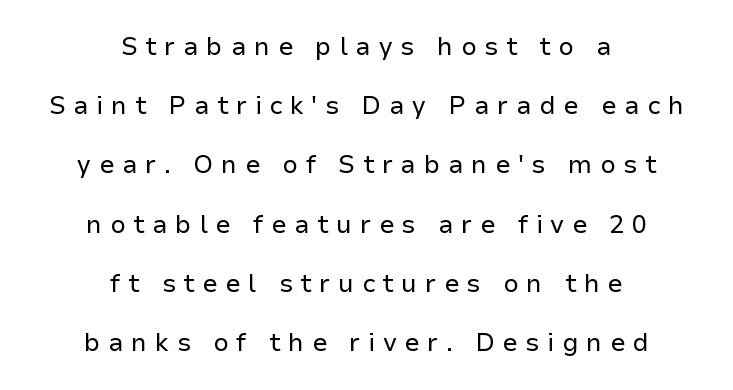
{"italic": "no", "bold": "no", "underline": "no", "align": "center", "line_spacing": "loose", "line_spacing_ratio": 2.37, "letter_spacing": "wide", "letter_spacing_em": 0.3, "glyph_px": 25}
